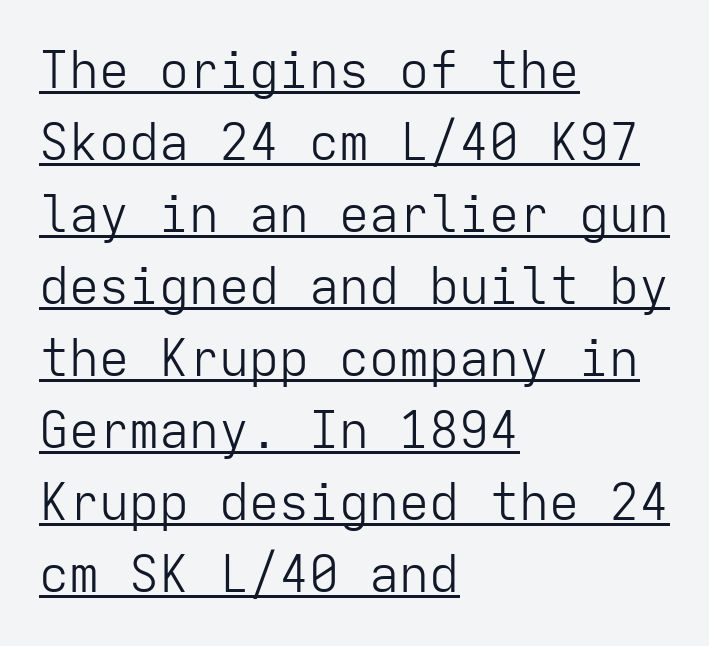
{"serif": "no", "italic": "no", "bold": "no", "weight": "light", "width": "normal", "stroke_contrast": "low", "x_height": "medium", "monospaced": "yes", "underline": "yes", "align": "left", "line_spacing": "normal", "line_spacing_ratio": 1.44, "letter_spacing": "normal", "letter_spacing_em": 0.0, "glyph_px": 50}
